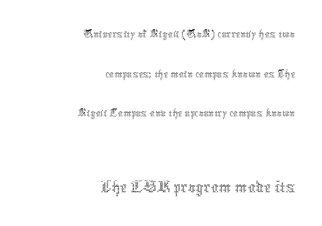
{"italic": "no", "bold": "no", "weight": "thin", "width": "condensed", "x_height": "medium", "monospaced": "no", "underline": "no", "align": "right", "line_spacing": "normal", "line_spacing_ratio": 1.59, "letter_spacing": "normal", "letter_spacing_em": 0.0, "larger_block": "second", "size_ratio": 1.52, "glyph_px": 38}
